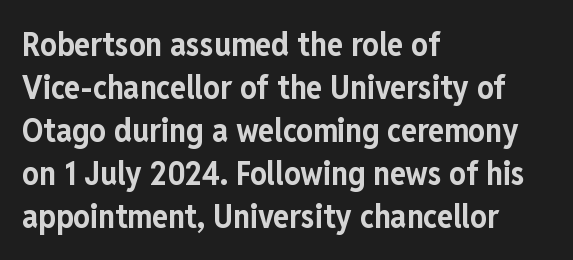
Beneath every word, the page is bare. The designer went with a sans here, leaving each stem footless. Designer's note — italics off, roman on. Letter spacing: default.
